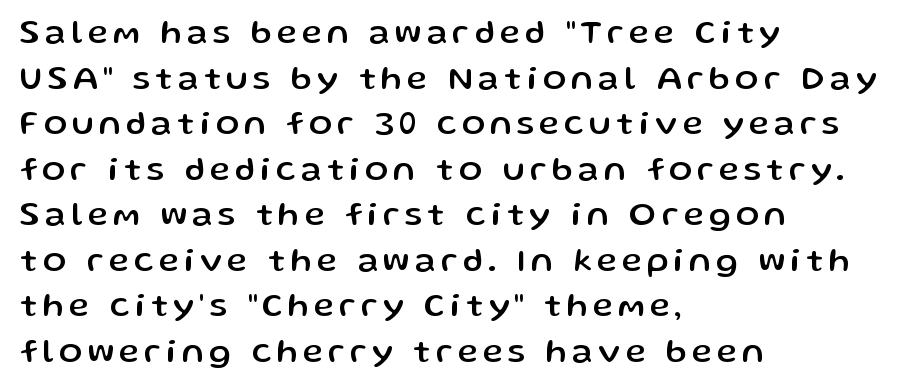
Q: Is the text italic (slanted)? A: No, it is upright.
Q: Is the typeface a serif or a sans-serif typeface? A: Sans-serif.
Q: Is the text underlined? A: No.
Q: How is the paragraph aligned? A: Left-aligned.
Q: Is the spacing between lines tight, normal or loose? A: Normal.
Q: Width (condensed, normal, or wide)? A: Normal.
Q: Stroke contrast? A: Low.
Q: x-height? A: Medium.
Q: Monospaced? A: No.
